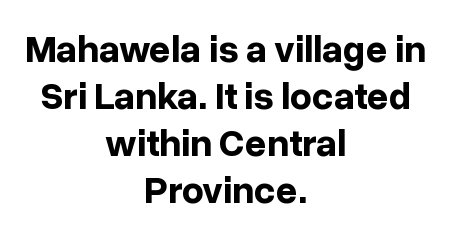
{"serif": "no", "italic": "no", "bold": "yes", "weight": "bold", "width": "normal", "stroke_contrast": "low", "x_height": "medium", "monospaced": "no", "underline": "no", "align": "center", "line_spacing_ratio": 1.24, "letter_spacing": "normal", "letter_spacing_em": 0.0, "glyph_px": 38}
